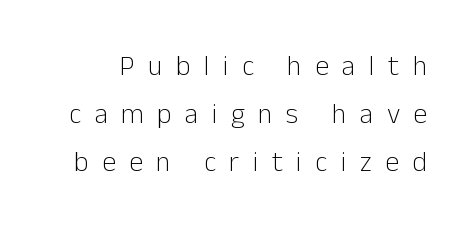
{"serif": "no", "italic": "no", "bold": "no", "weight": "light", "width": "normal", "stroke_contrast": "low", "x_height": "medium", "monospaced": "no", "underline": "no", "line_spacing_ratio": 1.71, "letter_spacing": "wide", "letter_spacing_em": 0.48, "glyph_px": 28}
